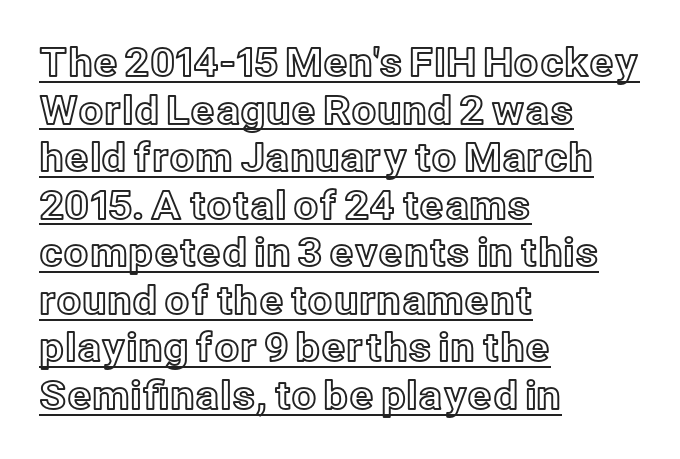
Teacher's note: observe the even left margin — that is flush-left alignment. How are the letters spaced? Ordinarily, with no added tracking. Quick note: underline on. This is the regular roman posture of the typeface.
